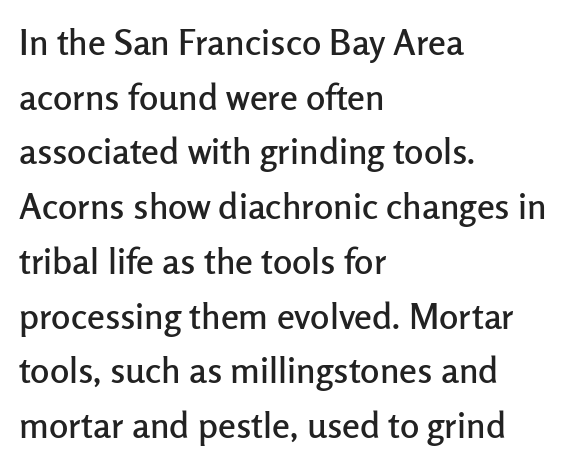
Which margin do the lines hug? The left one — the right edge is uneven. Observe the ordinary spacing: letters are neighbours, not strangers. Each new line begins a customary step beneath the previous one. Just letters on the line, the space beneath them empty. Do the characters align in a grid? No, the font is proportional. The face used here is a sans, in the tradition of grotesques and geometrics.
